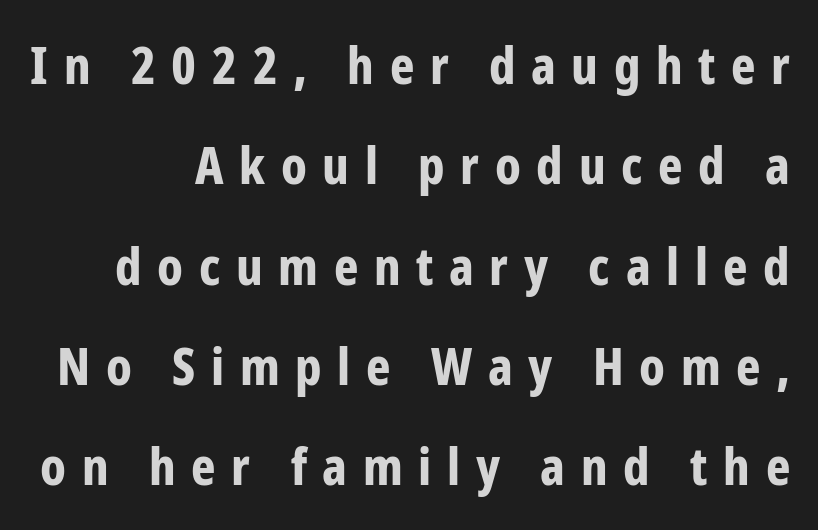
Q: Is the text bold? A: Yes.
Q: Is the text italic (slanted)? A: No, it is upright.
Q: Is the typeface a serif or a sans-serif typeface? A: Sans-serif.
Q: Is the text underlined? A: No.
Q: How is the paragraph aligned? A: Right-aligned.
Q: Is the spacing between letters normal or unusually wide? A: Unusually wide.
Q: Is the spacing between lines tight, normal or loose? A: Loose.
Q: Width (condensed, normal, or wide)? A: Condensed.
Q: Stroke contrast? A: Low.
Q: x-height? A: Medium.
Q: Monospaced? A: No.
